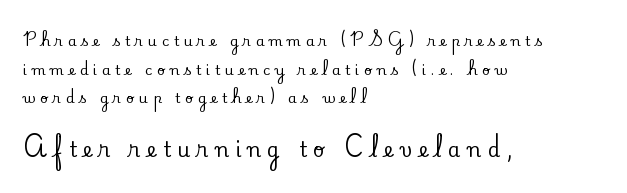
{"italic": "no", "underline": "no", "align": "left", "line_spacing": "loose", "line_spacing_ratio": 2.04, "letter_spacing": "wide", "letter_spacing_em": 0.33, "larger_block": "second", "size_ratio": 1.43, "glyph_px": 20}
